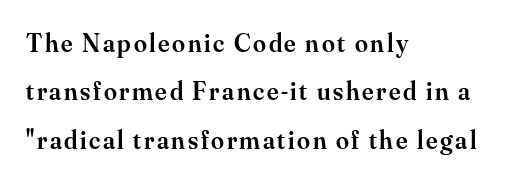
A typesetter would mark this as roman, not italic. Underline: absent. This is moderately heavy type, rendered in semibold. Layout note: lines flush left.
